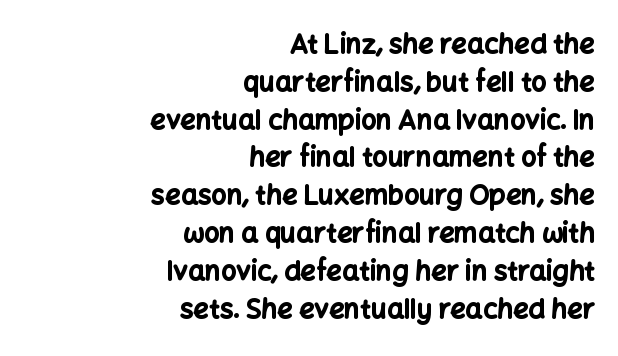
Q: Is the text bold? A: Yes.
Q: Is the text italic (slanted)? A: No, it is upright.
Q: Is the text underlined? A: No.
Q: How is the paragraph aligned? A: Right-aligned.
Q: Is the spacing between letters normal or unusually wide? A: Normal.
Q: Is the spacing between lines tight, normal or loose? A: Normal.
